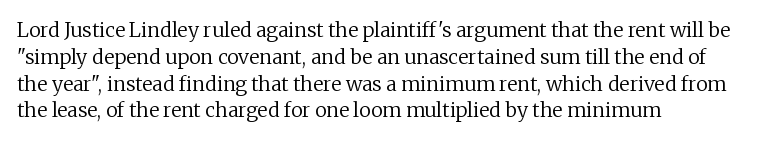
Unlike italic type, these characters show no tilt at all. Honestly, there is no underline to notice here at all. The ragged edge is on the right, which tells us the setting is flush left. Tracking here is standard; glyphs follow each other at the usual distance.
